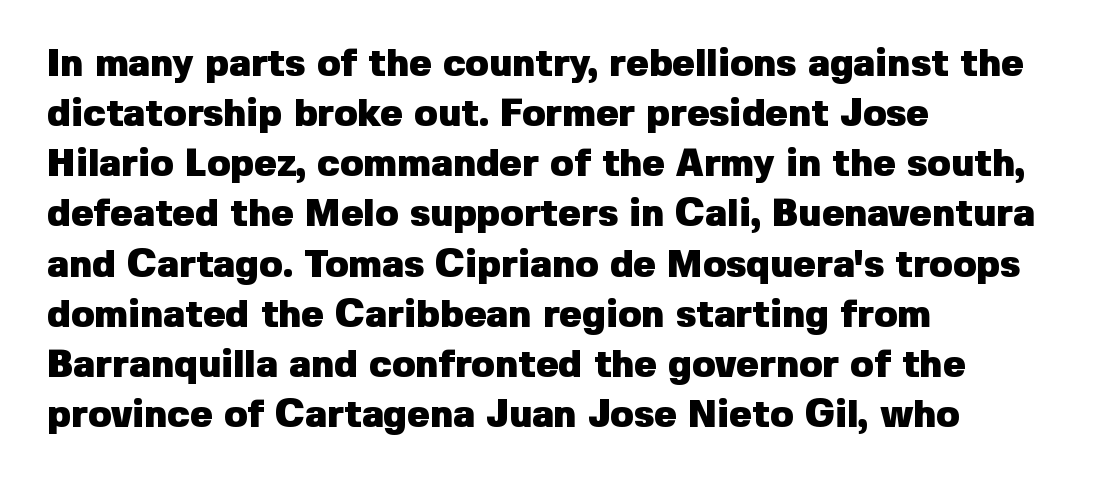
Typeset ragged right — the left edge is the straight one. Does the leading feel generous? No, just average. Strokes here are thick enough to call this a true bold. The passage shown is typed in a proportional face where columns would drift.
